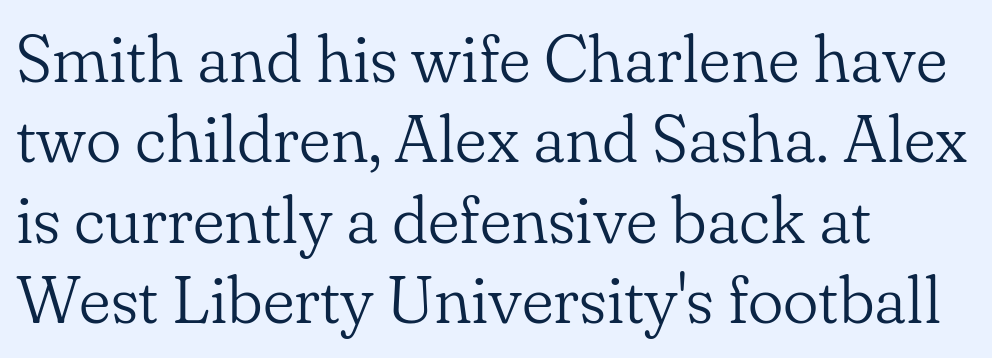
{"serif": "yes", "italic": "no", "bold": "no", "weight": "light", "width": "normal", "stroke_contrast": "low", "x_height": "small", "monospaced": "no", "underline": "no", "align": "left", "line_spacing_ratio": 1.2, "letter_spacing": "normal", "letter_spacing_em": 0.0, "glyph_px": 67}
